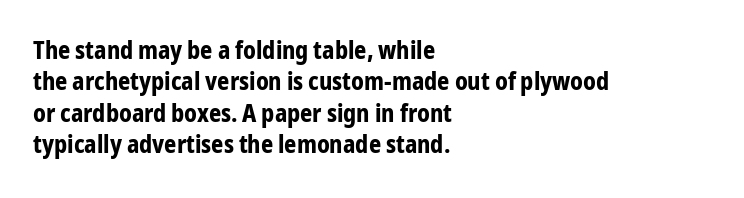
Caption: standard tracking, unaltered. In CSS terms this would be text-align: left. Unlike italic type, these characters show no tilt at all. A dark, heavy texture on the line: the type is bold.
